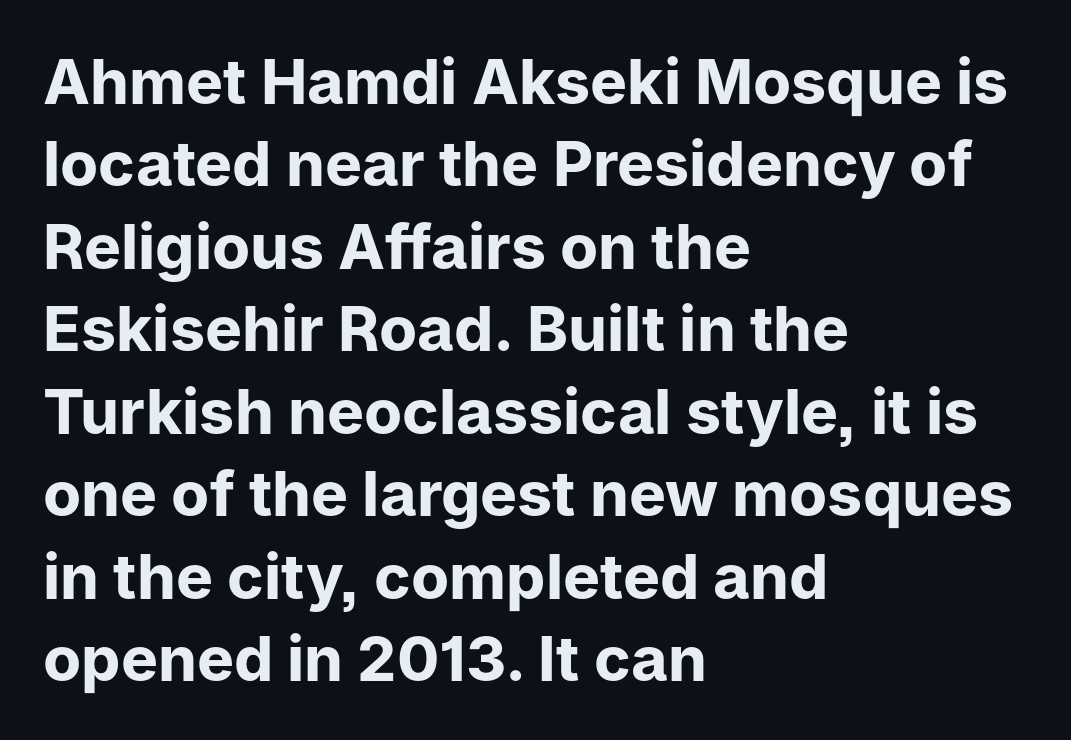
{"serif": "no", "italic": "no", "bold": "yes", "weight": "bold", "width": "normal", "stroke_contrast": "low", "x_height": "medium", "monospaced": "no", "underline": "no", "align": "left", "line_spacing": "normal", "line_spacing_ratio": 1.33, "letter_spacing": "normal", "letter_spacing_em": 0.0, "glyph_px": 62}
